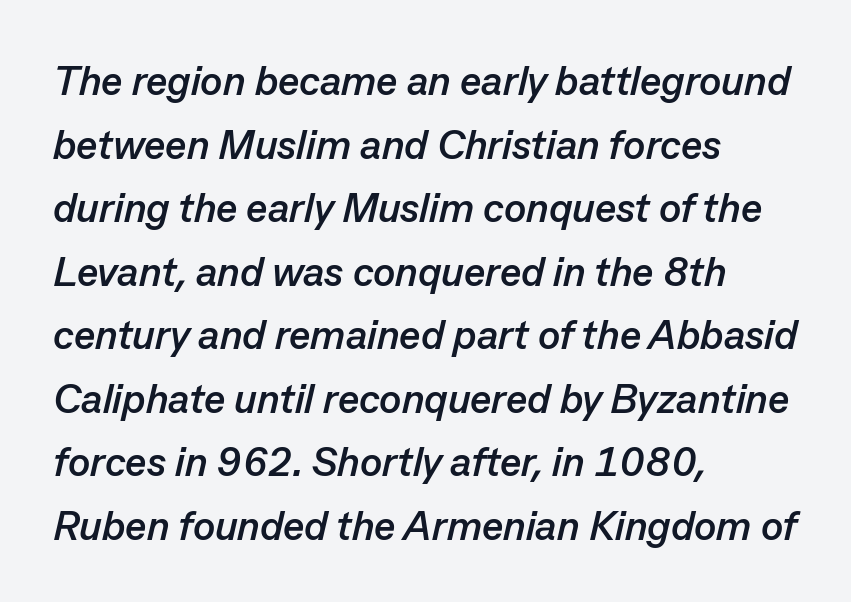
Strokes here are thick enough to call this a true bold. Varying glyph widths throughout — classic text-font behaviour. These lines sit exactly where default settings would place them. Every row of glyphs begins at an identical x-position on the left. Characters follow at the spacing the type designer built in. The baseline area is clear.
